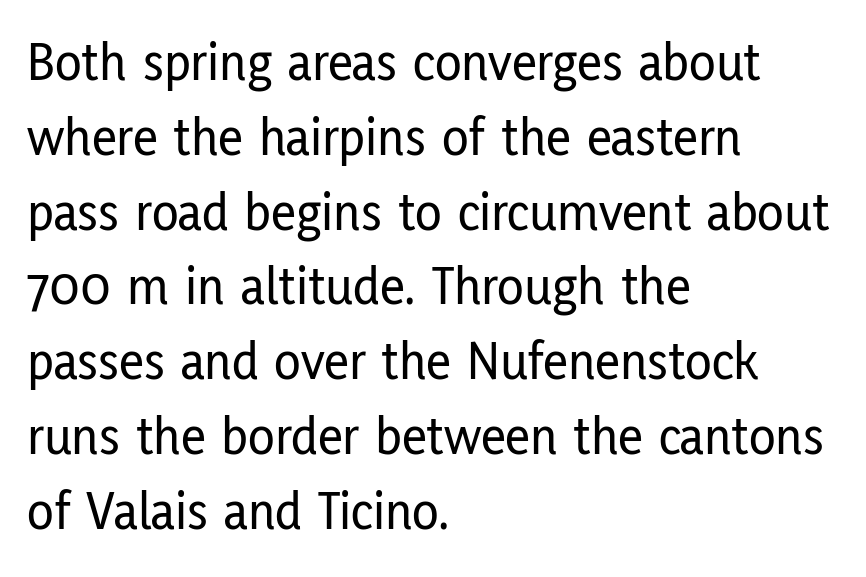
{"serif": "no", "italic": "no", "width": "condensed", "stroke_contrast": "low", "x_height": "medium", "monospaced": "no", "underline": "no", "align": "left", "line_spacing": "normal", "line_spacing_ratio": 1.36, "letter_spacing": "normal", "letter_spacing_em": 0.0, "glyph_px": 55}
